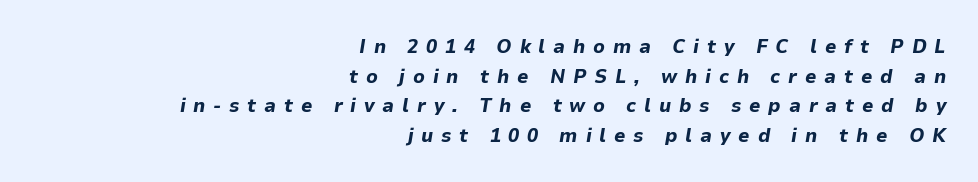
The image shows 20 px bold type, italic (leaning right); set right-aligned, normal line spacing (1.48x), unusually wide letter spacing (+0.39 em), not underlined.
